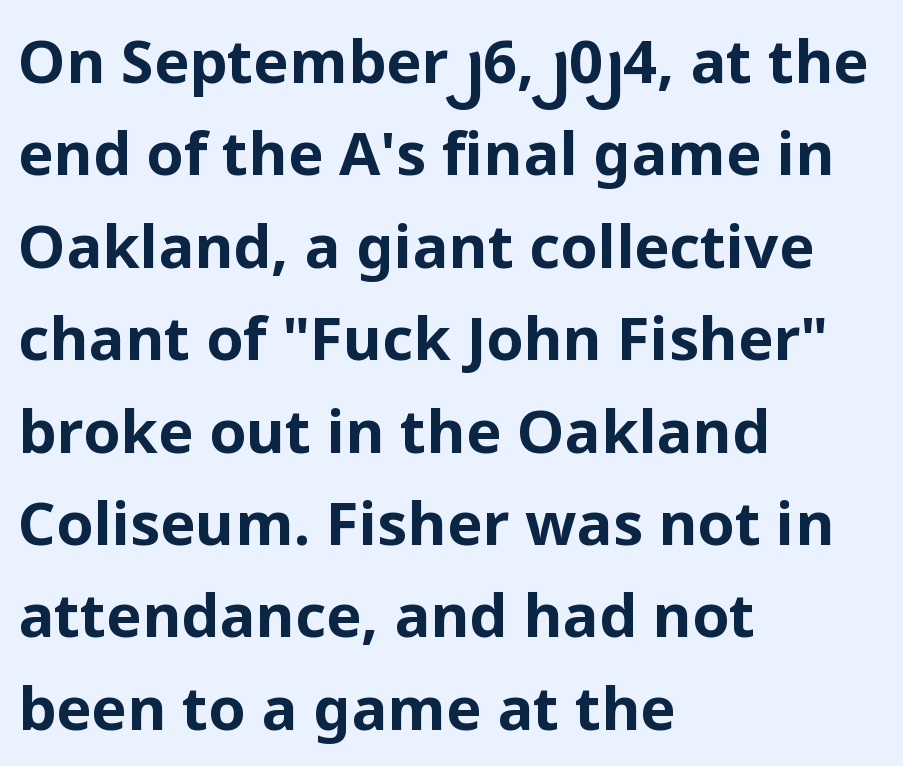
Q: Is the text bold? A: Yes.
Q: Is the text italic (slanted)? A: No, it is upright.
Q: Is the typeface a serif or a sans-serif typeface? A: Sans-serif.
Q: Is the text underlined? A: No.
Q: How is the paragraph aligned? A: Left-aligned.
Q: Is the spacing between letters normal or unusually wide? A: Normal.
Q: Is the spacing between lines tight, normal or loose? A: Normal.
Q: Width (condensed, normal, or wide)? A: Normal.
Q: Stroke contrast? A: Low.
Q: x-height? A: Medium.
Q: Monospaced? A: No.
